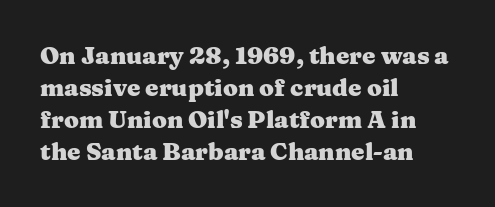
{"italic": "no", "bold": "yes", "underline": "no", "align": "left", "line_spacing": "normal", "line_spacing_ratio": 1.33, "letter_spacing": "normal", "letter_spacing_em": 0.0, "glyph_px": 24}
